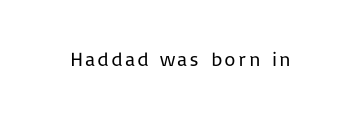
The image shows 20 px text type, upright; set not underlined.
